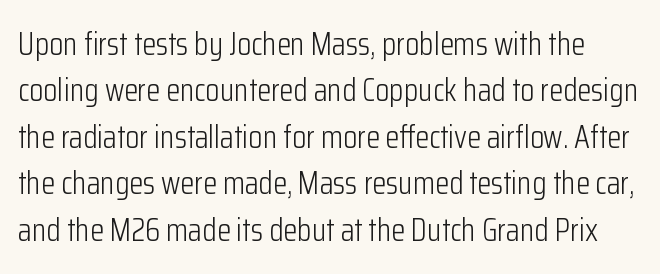
Q: Is the text bold? A: No.
Q: Is the text italic (slanted)? A: No, it is upright.
Q: Is the typeface a serif or a sans-serif typeface? A: Sans-serif.
Q: Is the text underlined? A: No.
Q: Is the spacing between letters normal or unusually wide? A: Normal.
Q: Is the spacing between lines tight, normal or loose? A: Normal.
Q: Width (condensed, normal, or wide)? A: Condensed.
Q: Stroke contrast? A: Low.
Q: x-height? A: Medium.
Q: Monospaced? A: No.
